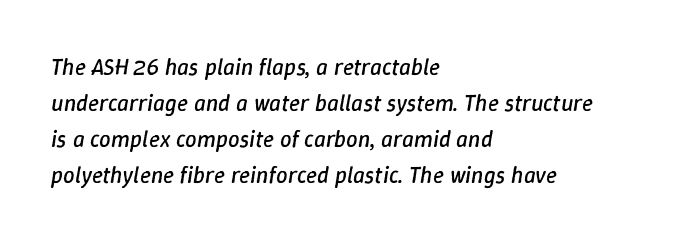
Look at the tracking — it's just the regular setting, nothing added. Check the space under the baseline: it is left empty. Is the block centered? No — it sits flush against the left margin. These glyphs show unthickened strokes, regular width or finer. These lines sit exactly where default settings would place them. The axis of the letterforms is tilted away from vertical.
